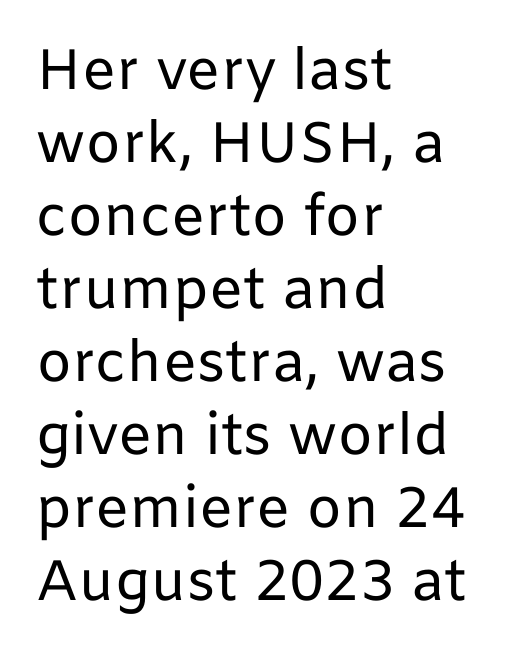
{"serif": "no", "italic": "no", "bold": "no", "weight": "regular", "width": "normal", "stroke_contrast": "low", "x_height": "medium", "monospaced": "no", "underline": "no", "align": "left", "line_spacing": "normal", "line_spacing_ratio": 1.28, "letter_spacing": "normal", "letter_spacing_em": 0.0, "glyph_px": 57}
